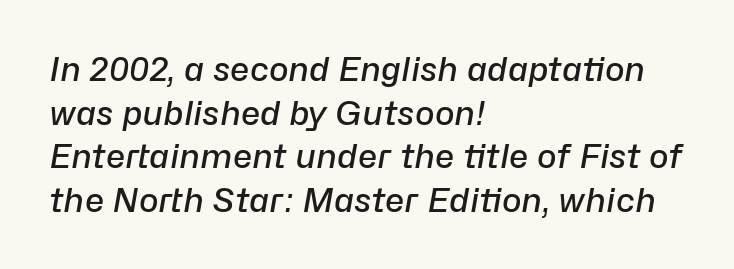
Q: Is the text bold? A: Semi-bold.
Q: Is the text italic (slanted)? A: Yes, it leans right by about 10 degrees.
Q: Is the text underlined? A: No.
Q: How is the paragraph aligned? A: Left-aligned.
Q: Is the spacing between letters normal or unusually wide? A: Normal.
Q: Is the spacing between lines tight, normal or loose? A: Normal.
Q: Width (condensed, normal, or wide)? A: Normal.
Q: Stroke contrast? A: Low.
Q: x-height? A: Medium.
Q: Monospaced? A: No.
